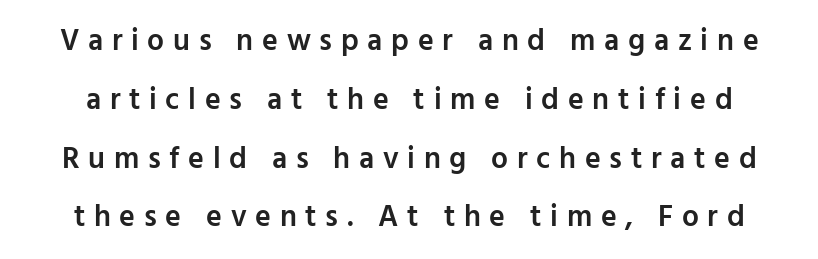
This is the regular roman posture of the typeface. Descenders hang freely into open space. The strokes are fattened partway — semibold, not bold. Leading is clearly above the norm, producing a sparse column. These lines are rendered in a variable-pitch font.
